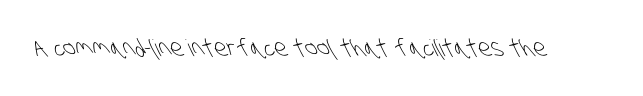
Between one letter and the next there's only the usual sliver of space. Weight: in the light-to-regular range. This rendering features lettering with no underline.
